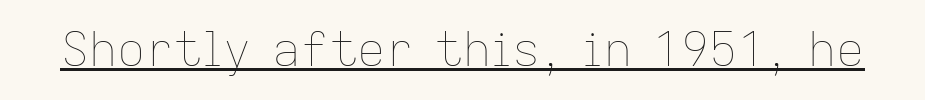
{"italic": "no", "bold": "no", "weight": "thin", "width": "normal", "stroke_contrast": "low", "x_height": "medium", "monospaced": "no", "underline": "yes", "letter_spacing": "normal", "letter_spacing_em": 0.0, "glyph_px": 47}
